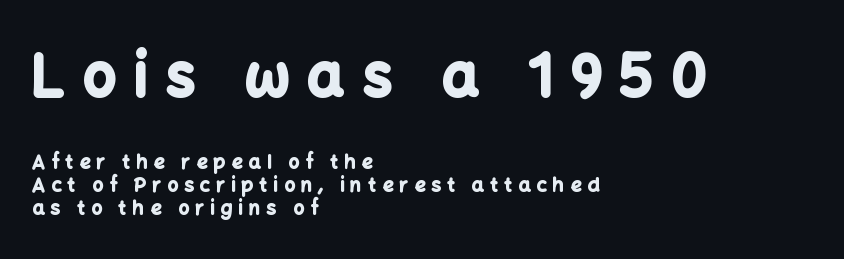
Q: Is the text bold? A: Yes.
Q: Is the text italic (slanted)? A: No, it is upright.
Q: Is the typeface a serif or a sans-serif typeface? A: Sans-serif.
Q: Is the text underlined? A: No.
Q: How is the paragraph aligned? A: Left-aligned.
Q: Is the spacing between letters normal or unusually wide? A: Unusually wide.
Q: Which block of text is set in a larger size, the first (top) or the second (bottom)? A: The first (top) one.
Q: Width (condensed, normal, or wide)? A: Normal.
Q: Stroke contrast? A: Low.
Q: x-height? A: Medium.
Q: Monospaced? A: No.
